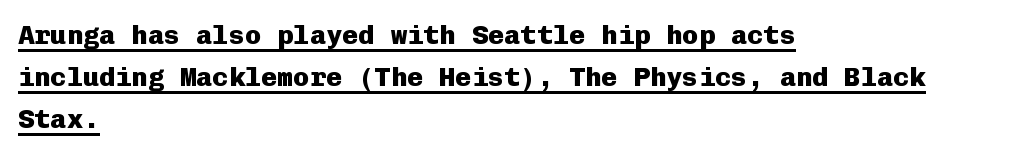
The image shows 27 px bold type, upright; set left-aligned, normal line spacing (1.56x), normal letter spacing, underlined.
